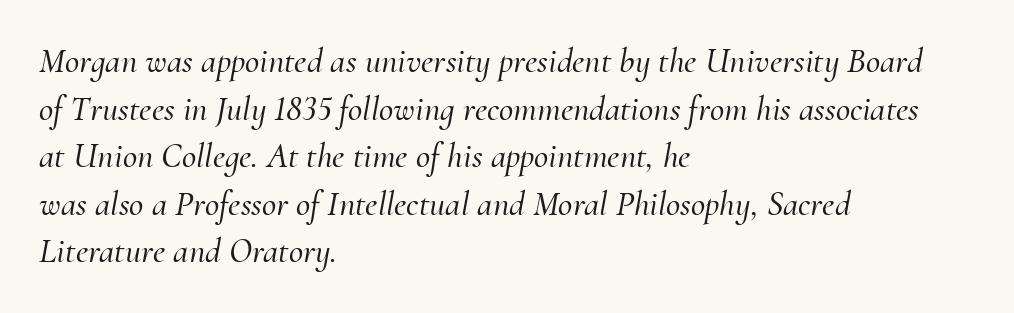
Has an underline been added? It has not. The face used here is proportionally spaced, like ordinary book or web type. The lines sit at an ordinary, default distance from one another. The lines in this sample share a left origin and differ only in where they stop. The passage shown leans; its letterforms are oblique.
